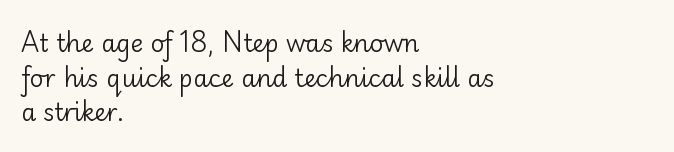
The image shows 24 px text type, upright; set left-aligned, normal line spacing (1.44x), normal letter spacing, not underlined.
